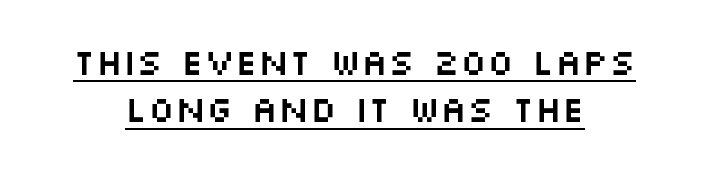
{"serif": "no", "italic": "no", "width": "wide", "stroke_contrast": "medium", "x_height": "large", "monospaced": "no", "underline": "yes", "align": "center", "line_spacing": "normal", "line_spacing_ratio": 1.31, "letter_spacing": "normal", "letter_spacing_em": 0.0, "glyph_px": 36}
